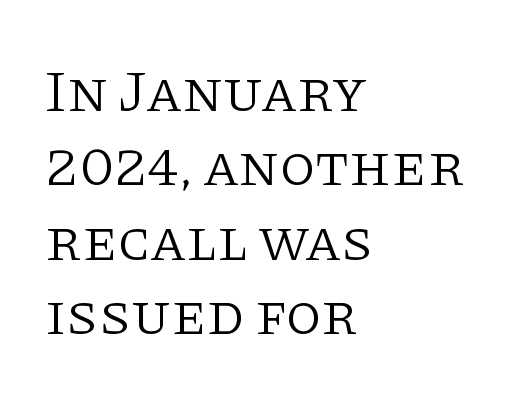
Q: Is the text bold? A: No.
Q: Is the text italic (slanted)? A: No, it is upright.
Q: Is the typeface a serif or a sans-serif typeface? A: Serif.
Q: Is the text underlined? A: No.
Q: How is the paragraph aligned? A: Left-aligned.
Q: Is the spacing between letters normal or unusually wide? A: Normal.
Q: Is the spacing between lines tight, normal or loose? A: Normal.
Q: Width (condensed, normal, or wide)? A: Normal.
Q: Stroke contrast? A: Low.
Q: x-height? A: Large.
Q: Monospaced? A: No.
